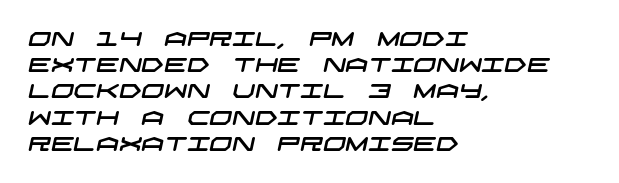
Q: Is the text underlined? A: No.
Q: How is the paragraph aligned? A: Left-aligned.
Q: Is the spacing between letters normal or unusually wide? A: Normal.
Q: Is the spacing between lines tight, normal or loose? A: Normal.
